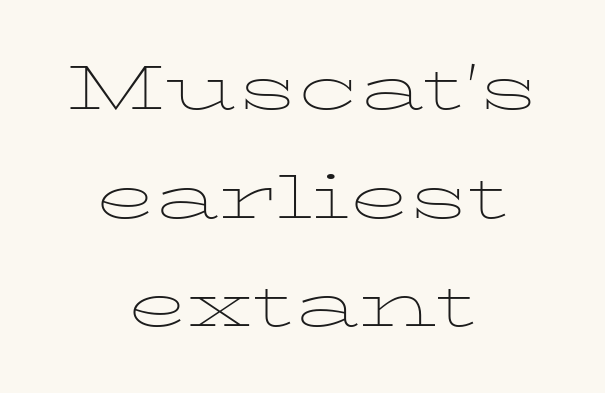
The image shows 61 px thin, wide serif type, upright; set centered, line spacing 1.78x, normal letter spacing, not underlined; low stroke contrast and a medium x-height.
